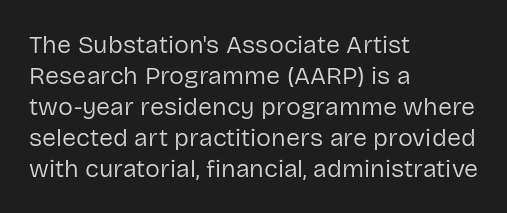
The image shows 25 px text type, upright; set left-aligned, line spacing 1.24x, normal letter spacing, not underlined.
